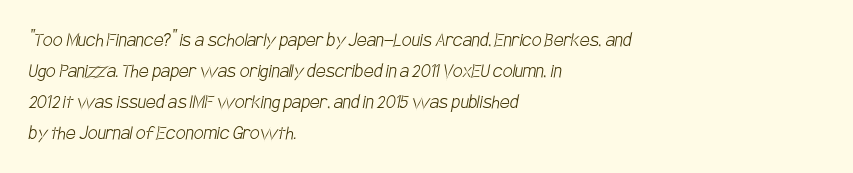
Q: Is the text bold? A: No.
Q: Is the text underlined? A: No.
Q: How is the paragraph aligned? A: Left-aligned.
Q: Is the spacing between letters normal or unusually wide? A: Normal.
Q: Is the spacing between lines tight, normal or loose? A: Normal.
